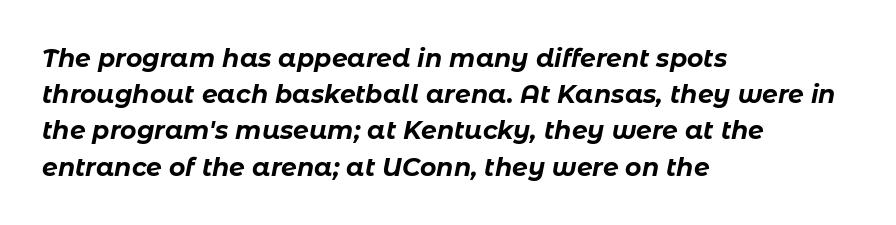
The image shows 25 px bold type, italic (leaning right); set left-aligned, normal line spacing (1.45x), normal letter spacing, not underlined.
